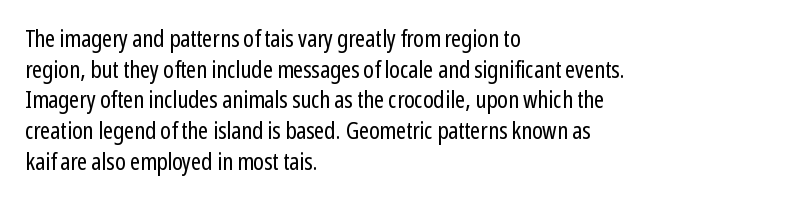
Is the type heavy? It reads as light-to-regular instead. Leftover space on each line is placed entirely after the last word. Characters follow at the spacing the type designer built in. The passage shown stacks its lines at a standard gap.
